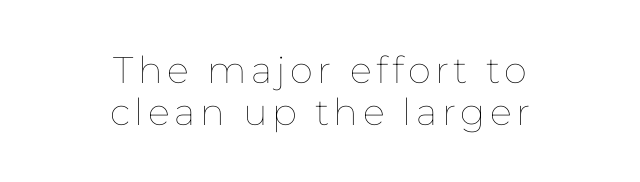
The image shows 37 px thin type, upright; set centered, tight line spacing (1.13x), not underlined; low stroke contrast and a medium x-height.
